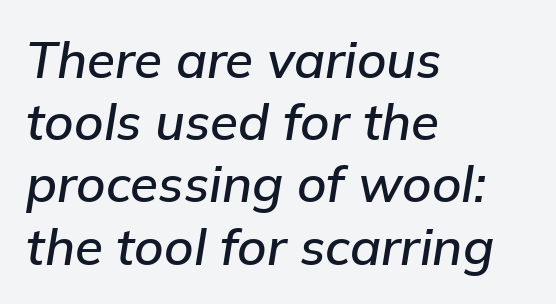
Glance below the letters and you will spot only blank space. You could not count columns in this text — the font is proportionally spaced. A classic flush-left, rag-right setting is used for this passage. Default kerning and tracking; the words read as compact shapes.
